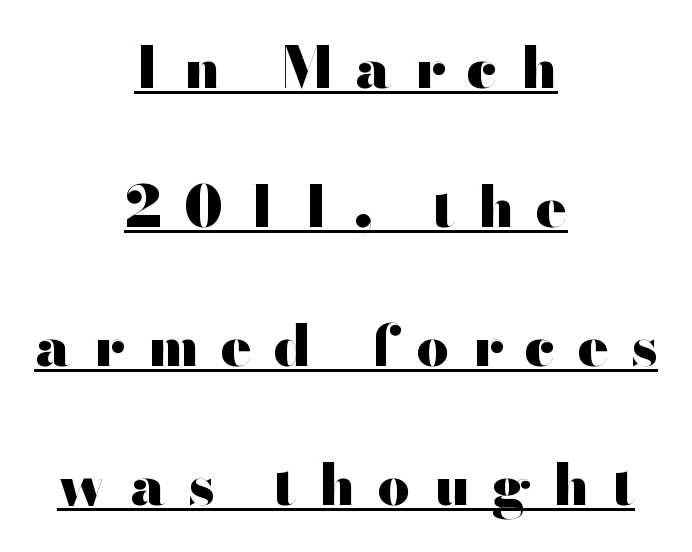
Q: Is the text bold? A: Yes.
Q: Is the text italic (slanted)? A: No, it is upright.
Q: Is the typeface a serif or a sans-serif typeface? A: Sans-serif.
Q: Is the text underlined? A: Yes.
Q: How is the paragraph aligned? A: Centered.
Q: Is the spacing between letters normal or unusually wide? A: Unusually wide.
Q: Is the spacing between lines tight, normal or loose? A: Loose.
Q: Width (condensed, normal, or wide)? A: Wide.
Q: Stroke contrast? A: High.
Q: x-height? A: Small.
Q: Monospaced? A: No.
